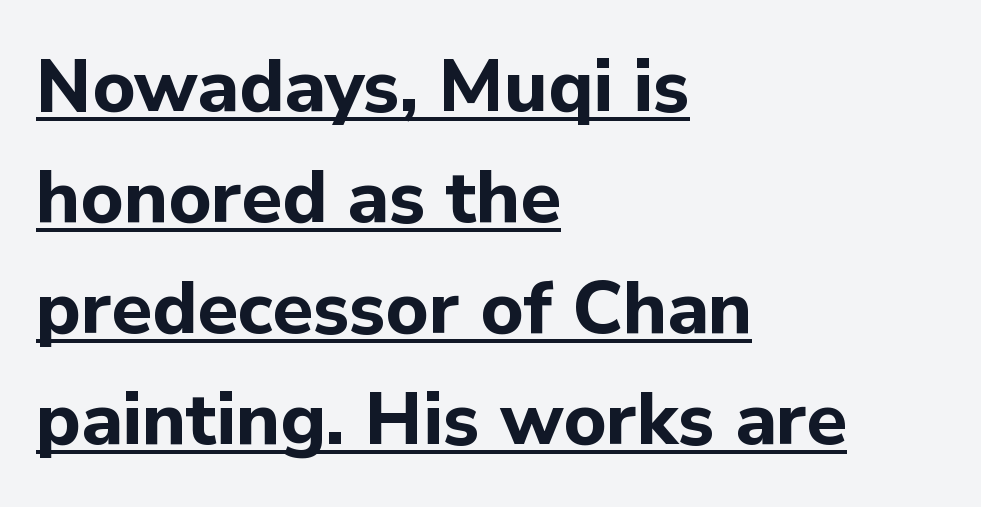
Q: Is the text bold? A: Yes.
Q: Is the text italic (slanted)? A: No, it is upright.
Q: Is the typeface a serif or a sans-serif typeface? A: Sans-serif.
Q: Is the text underlined? A: Yes.
Q: How is the paragraph aligned? A: Left-aligned.
Q: Is the spacing between letters normal or unusually wide? A: Normal.
Q: Is the spacing between lines tight, normal or loose? A: Normal.
Q: Width (condensed, normal, or wide)? A: Normal.
Q: Stroke contrast? A: Low.
Q: x-height? A: Medium.
Q: Monospaced? A: No.
